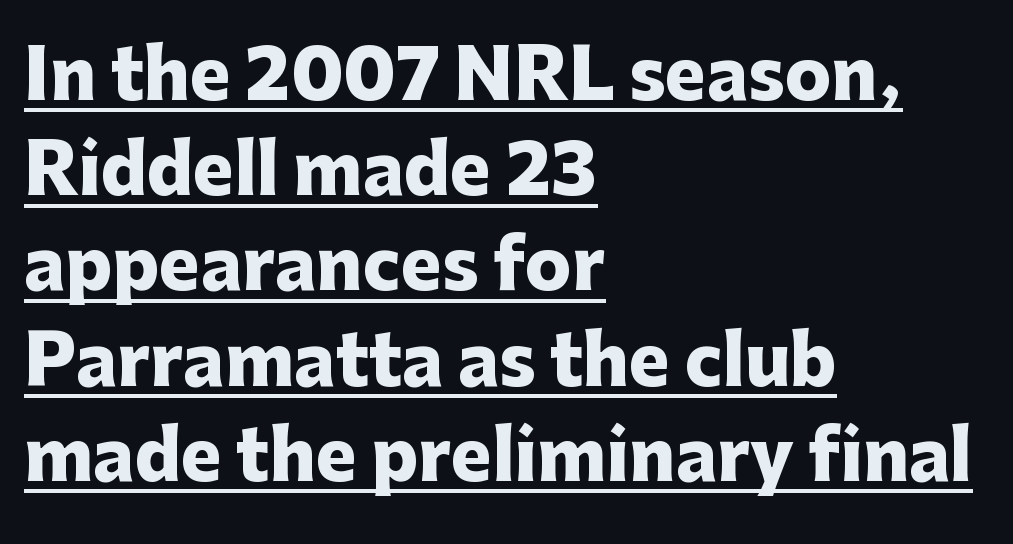
Letterform terminals end flat and unadorned throughout the passage. The glyphs are accompanied by a horizontal stroke just below them. Nope, not italic — everything's standing straight. Line spacing here is normal. Looks like regular typesetting: each glyph gets only the width it needs.
